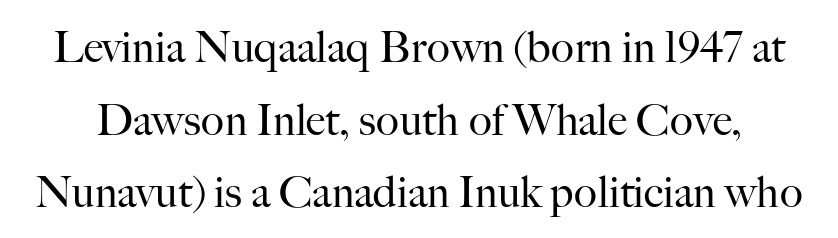
{"serif": "yes", "italic": "no", "bold": "no", "weight": "regular", "width": "normal", "stroke_contrast": "high", "x_height": "small", "monospaced": "no", "underline": "no", "line_spacing": "normal", "line_spacing_ratio": 1.69, "letter_spacing": "normal", "letter_spacing_em": 0.0, "glyph_px": 43}
